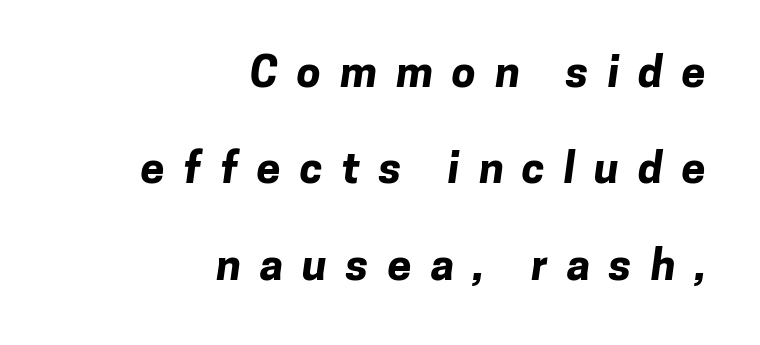
The image shows 43 px bold sans-serif type; set right-aligned, loose line spacing (2.24x), unusually wide letter spacing (+0.44 em), not underlined; low stroke contrast and a medium x-height.
